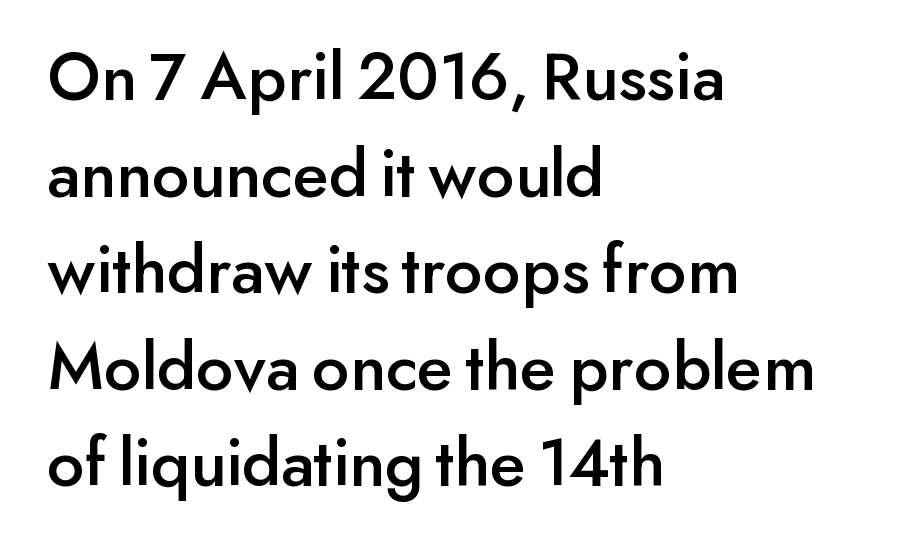
The image shows 71 px sans-serif type, upright; set left-aligned, normal line spacing (1.36x), normal letter spacing, not underlined; low stroke contrast and a small x-height.
